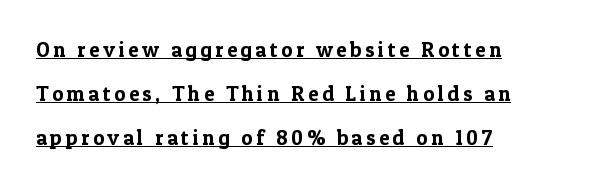
{"italic": "no", "underline": "yes", "align": "left", "line_spacing": "loose", "line_spacing_ratio": 2.1, "glyph_px": 21}
